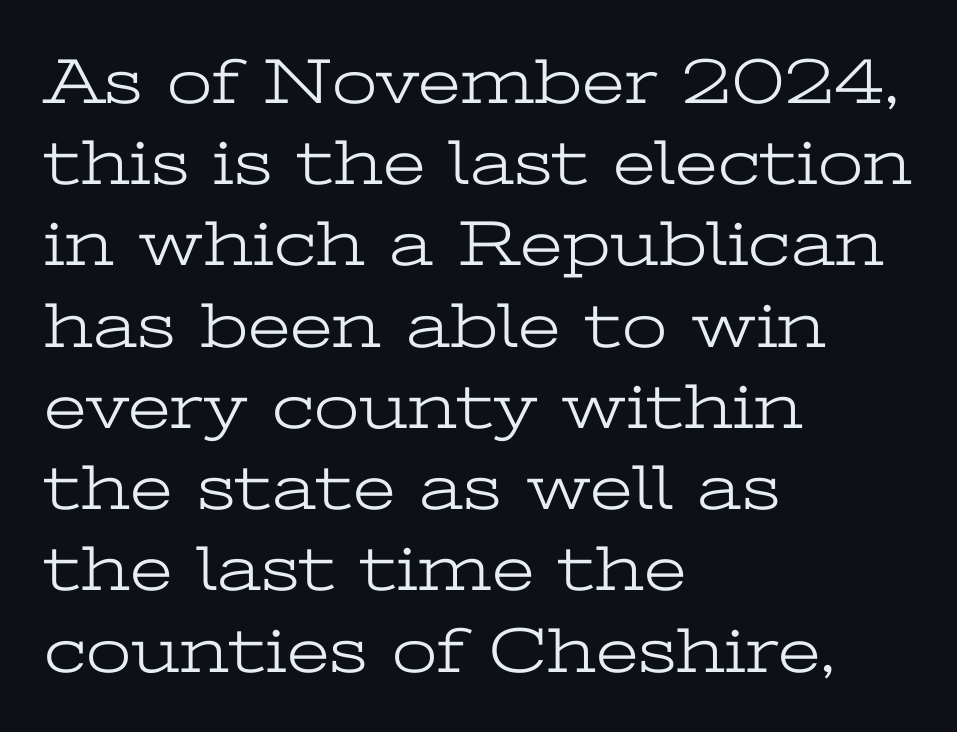
One-word summary of the alignment: left. The letterforms sit at book weight or below. The specimen reads as upright at a glance. The rendering uses natural spacing where letterforms have individual widths.
